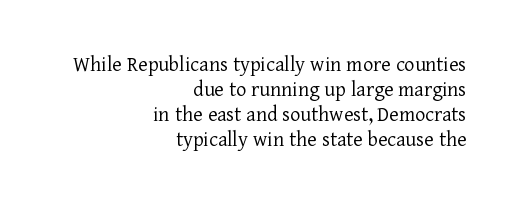
Q: Is the text bold? A: No.
Q: Is the text italic (slanted)? A: No, it is upright.
Q: Is the text underlined? A: No.
Q: How is the paragraph aligned? A: Right-aligned.
Q: Is the spacing between letters normal or unusually wide? A: Normal.
Q: Is the spacing between lines tight, normal or loose? A: Tight.
